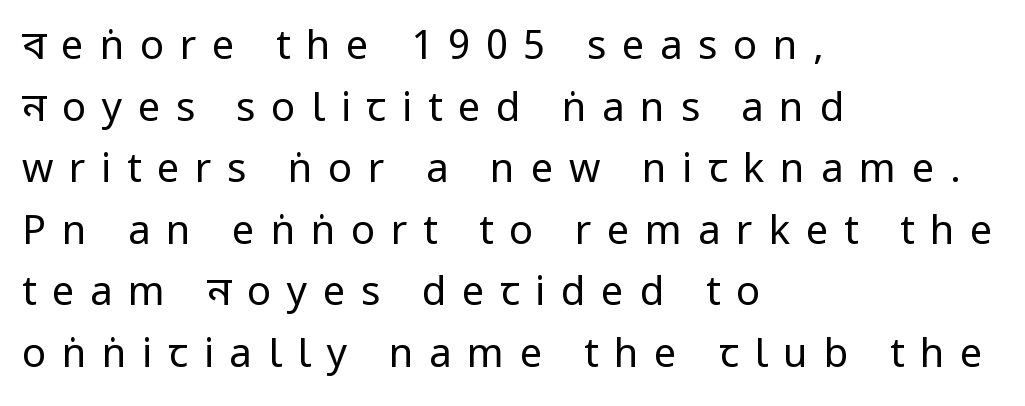
Q: Is the text bold? A: No.
Q: Is the text italic (slanted)? A: No, it is upright.
Q: Is the typeface a serif or a sans-serif typeface? A: Sans-serif.
Q: Is the text underlined? A: No.
Q: How is the paragraph aligned? A: Left-aligned.
Q: Is the spacing between letters normal or unusually wide? A: Unusually wide.
Q: Is the spacing between lines tight, normal or loose? A: Normal.
Q: Width (condensed, normal, or wide)? A: Condensed.
Q: Stroke contrast? A: Low.
Q: x-height? A: Large.
Q: Monospaced? A: No.
